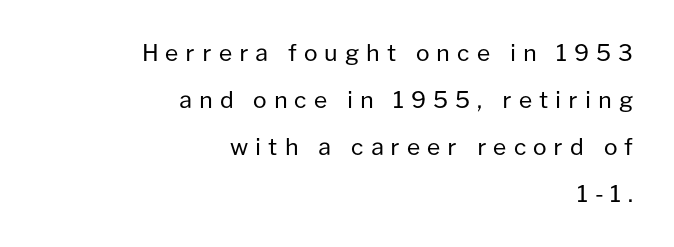
{"italic": "no", "bold": "no", "underline": "no", "align": "right", "line_spacing": "loose", "line_spacing_ratio": 2.04, "letter_spacing": "wide", "letter_spacing_em": 0.3, "glyph_px": 23}
